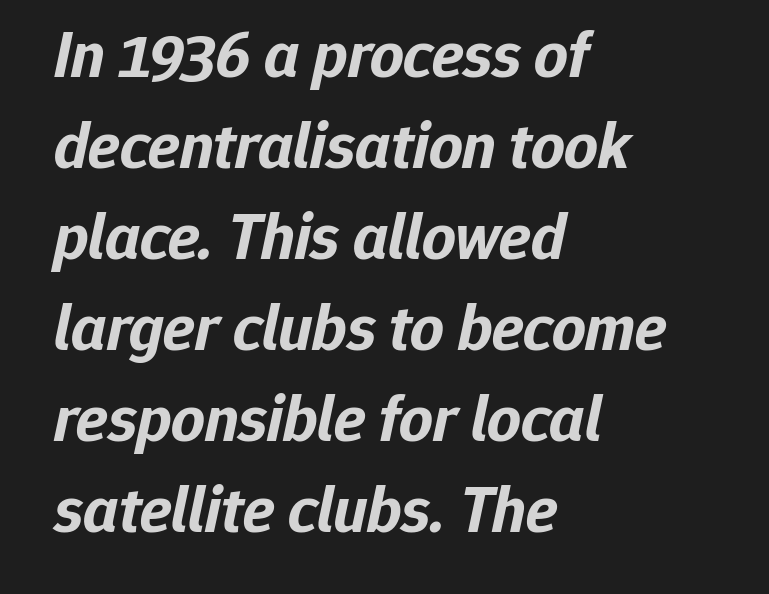
Q: Is the text bold? A: Yes.
Q: Is the text italic (slanted)? A: Yes, it leans right by about 12 degrees.
Q: Is the text underlined? A: No.
Q: How is the paragraph aligned? A: Left-aligned.
Q: Is the spacing between letters normal or unusually wide? A: Normal.
Q: Is the spacing between lines tight, normal or loose? A: Normal.
Q: Width (condensed, normal, or wide)? A: Normal.
Q: Stroke contrast? A: Low.
Q: x-height? A: Medium.
Q: Monospaced? A: No.
